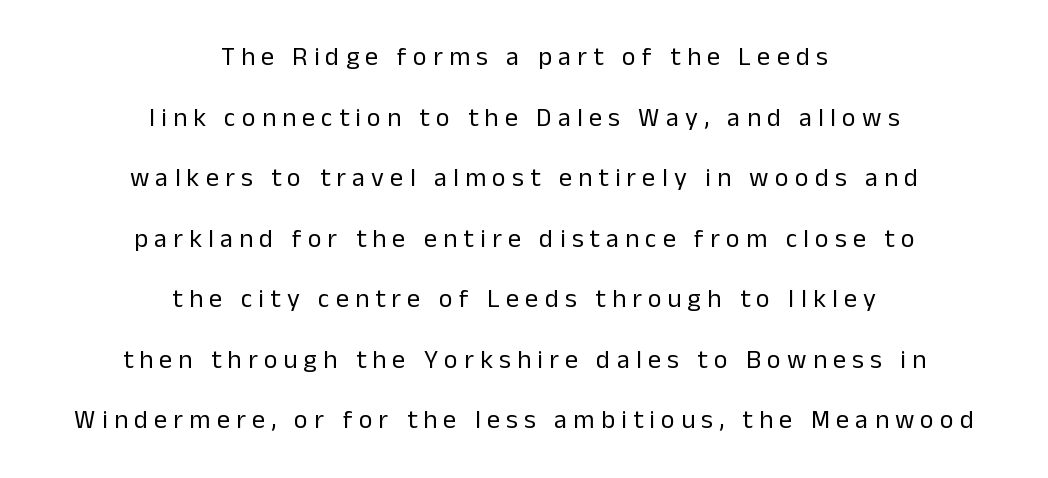
Q: Is the text bold? A: No.
Q: Is the text italic (slanted)? A: No, it is upright.
Q: Is the text underlined? A: No.
Q: How is the paragraph aligned? A: Centered.
Q: Is the spacing between letters normal or unusually wide? A: Unusually wide.
Q: Is the spacing between lines tight, normal or loose? A: Loose.
